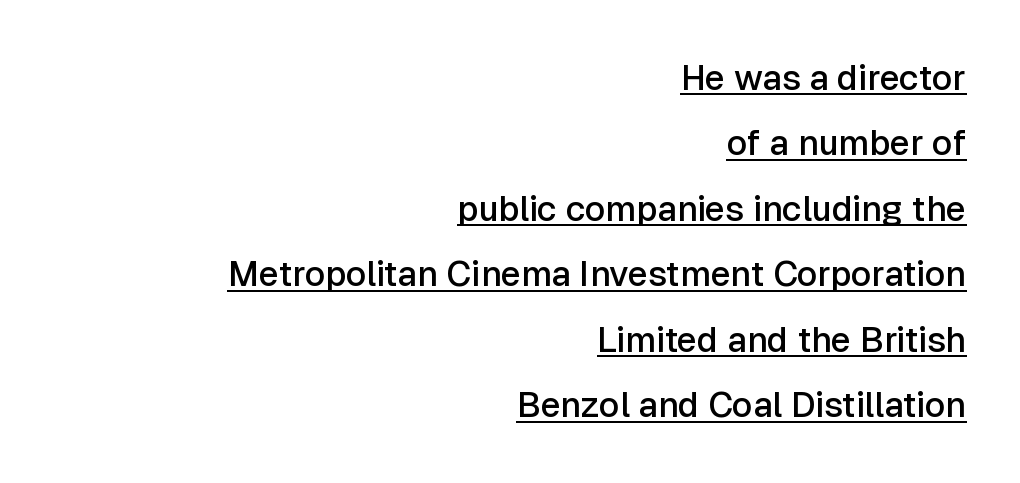
The string is rendered with underlining switched on. The lines in this sample share a right terminus and differ only in where they begin. Observe the ordinary spacing: letters are neighbours, not strangers. Varying glyph widths throughout — classic text-font behaviour. Type style note: lacks serifs. Tall strokes in this sample are plumb rather than angled.
